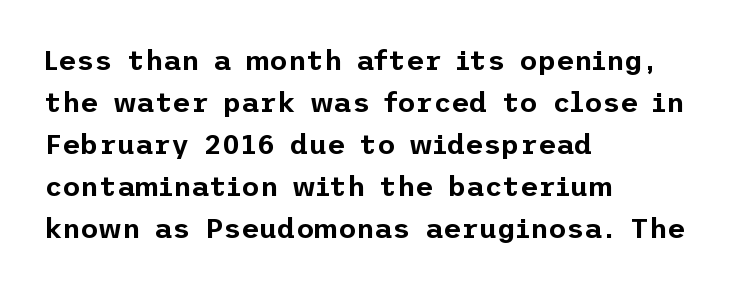
The gaps between neighbouring characters are ordinary and unremarkable. The text was rendered using a sans face with plain stroke endings. This sample uses an upright cut, with every glyph sitting square on the baseline. Underline: absent. Reading down the block, your eye returns to a fixed left position each line. Honestly, the row spacing looks completely unremarkable.
